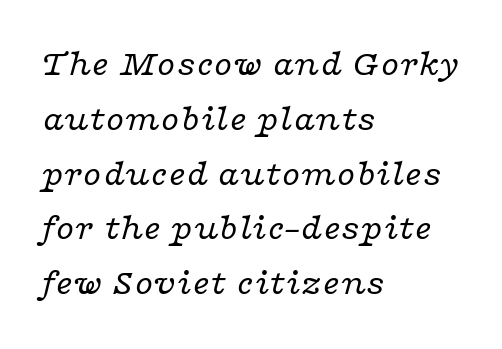
Type without underlining. Short note: letters normally spaced. The letters advance in unequal steps, a hallmark of proportional type. The lines sit at an ordinary, default distance from one another. Summary of weight: not heavy and not bold. Horizontal alignment here is leftward, the default for most running prose.
